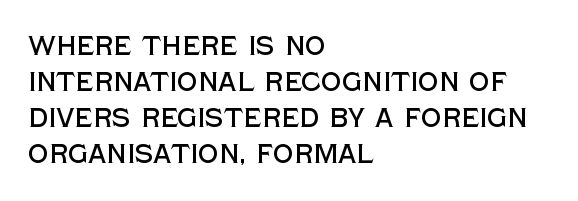
This is roman type, the default non-slanted kind. Standard letterfit; no display-style spreading of the glyphs. Evenly set lines give the paragraph a standard silhouette. The specimen omits any rule beneath the text block's lines. The paragraph shown leans on its left margin.
